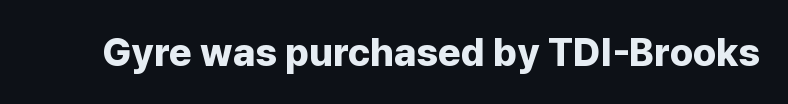
{"serif": "no", "italic": "no", "bold": "yes", "weight": "bold", "width": "normal", "stroke_contrast": "low", "x_height": "medium", "monospaced": "no", "underline": "no", "letter_spacing": "normal", "letter_spacing_em": 0.0, "glyph_px": 39}
